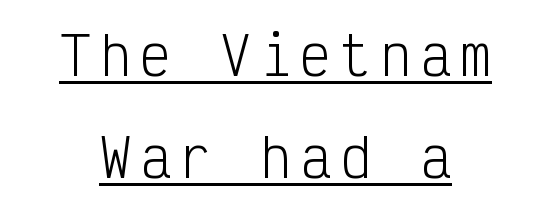
{"serif": "no", "italic": "no", "bold": "no", "weight": "light", "width": "condensed", "stroke_contrast": "low", "x_height": "medium", "monospaced": "yes", "underline": "yes", "align": "center", "line_spacing": "loose", "line_spacing_ratio": 1.96, "glyph_px": 52}
